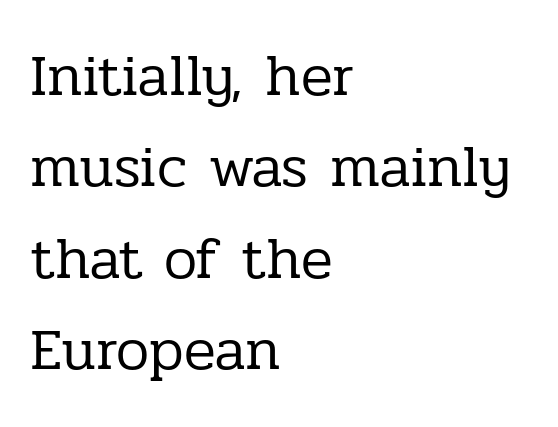
Q: Is the text bold? A: No.
Q: Is the text italic (slanted)? A: No, it is upright.
Q: Is the typeface a serif or a sans-serif typeface? A: Serif.
Q: Is the text underlined? A: No.
Q: How is the paragraph aligned? A: Left-aligned.
Q: Is the spacing between letters normal or unusually wide? A: Normal.
Q: Is the spacing between lines tight, normal or loose? A: Normal.
Q: Width (condensed, normal, or wide)? A: Normal.
Q: Stroke contrast? A: Low.
Q: x-height? A: Medium.
Q: Monospaced? A: No.
